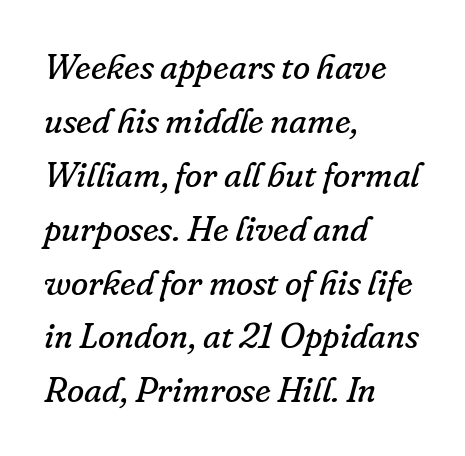
The image shows 35 px regular-weight serif type, italic (leaning right); set left-aligned, normal line spacing (1.54x), normal letter spacing, not underlined; low stroke contrast and a small x-height.
